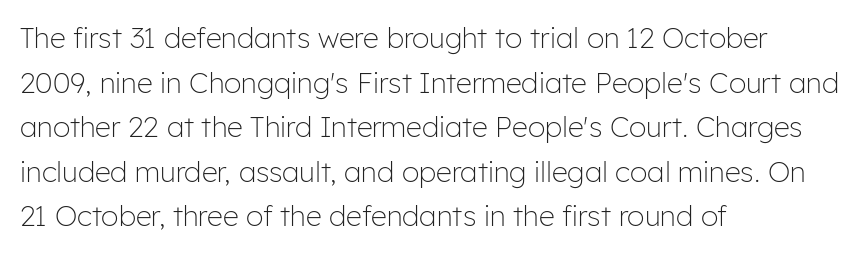
Q: Is the text bold? A: No.
Q: Is the text italic (slanted)? A: No, it is upright.
Q: Is the typeface a serif or a sans-serif typeface? A: Sans-serif.
Q: Is the text underlined? A: No.
Q: How is the paragraph aligned? A: Left-aligned.
Q: Is the spacing between letters normal or unusually wide? A: Normal.
Q: Is the spacing between lines tight, normal or loose? A: Normal.
Q: Width (condensed, normal, or wide)? A: Normal.
Q: Stroke contrast? A: Low.
Q: x-height? A: Medium.
Q: Monospaced? A: No.
